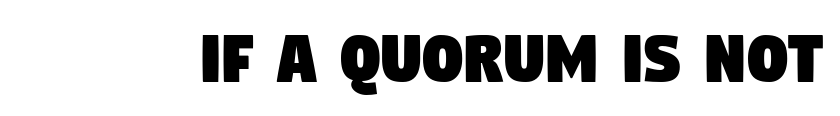
{"serif": "no", "width": "condensed", "stroke_contrast": "low", "x_height": "large", "monospaced": "no", "underline": "no", "letter_spacing": "normal", "letter_spacing_em": 0.0, "glyph_px": 79}
